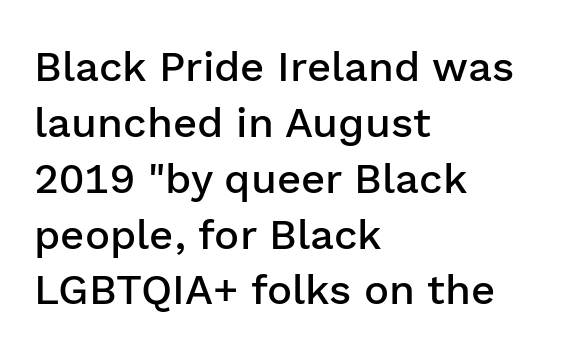
Q: Is the text bold? A: Semi-bold.
Q: Is the text italic (slanted)? A: No, it is upright.
Q: Is the typeface a serif or a sans-serif typeface? A: Sans-serif.
Q: Is the text underlined? A: No.
Q: How is the paragraph aligned? A: Left-aligned.
Q: Is the spacing between letters normal or unusually wide? A: Normal.
Q: Is the spacing between lines tight, normal or loose? A: Normal.
Q: Width (condensed, normal, or wide)? A: Normal.
Q: Stroke contrast? A: Low.
Q: x-height? A: Medium.
Q: Monospaced? A: No.
